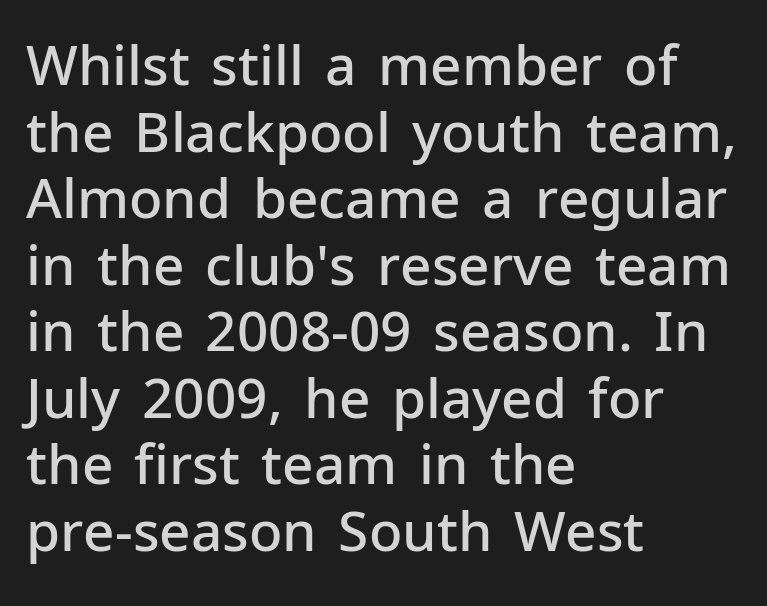
Q: Is the text bold? A: Semi-bold.
Q: Is the text italic (slanted)? A: No, it is upright.
Q: Is the typeface a serif or a sans-serif typeface? A: Sans-serif.
Q: Is the text underlined? A: No.
Q: How is the paragraph aligned? A: Left-aligned.
Q: Is the spacing between letters normal or unusually wide? A: Normal.
Q: Width (condensed, normal, or wide)? A: Normal.
Q: Stroke contrast? A: Low.
Q: x-height? A: Medium.
Q: Monospaced? A: No.
